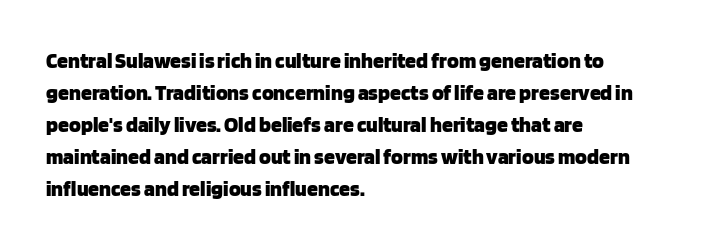
The image shows 22 px bold type, upright; set left-aligned, normal line spacing (1.46x), normal letter spacing, not underlined.
